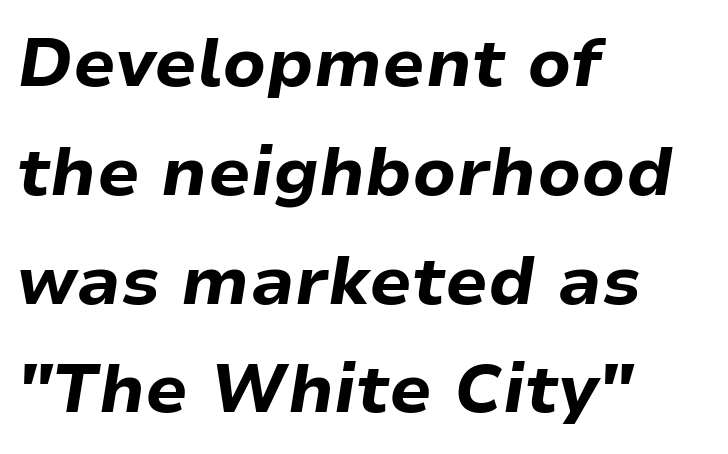
The image shows 68 px bold type, italic (leaning right); set left-aligned, normal line spacing (1.6x), normal letter spacing, not underlined; low stroke contrast and a medium x-height.
